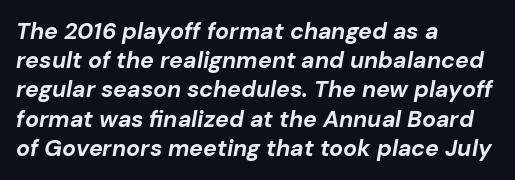
{"italic": "yes", "lean": "right", "slant_degrees": 10, "bold": "yes", "underline": "no", "align": "left", "line_spacing": "normal", "line_spacing_ratio": 1.27, "letter_spacing": "normal", "letter_spacing_em": 0.0, "glyph_px": 23}
